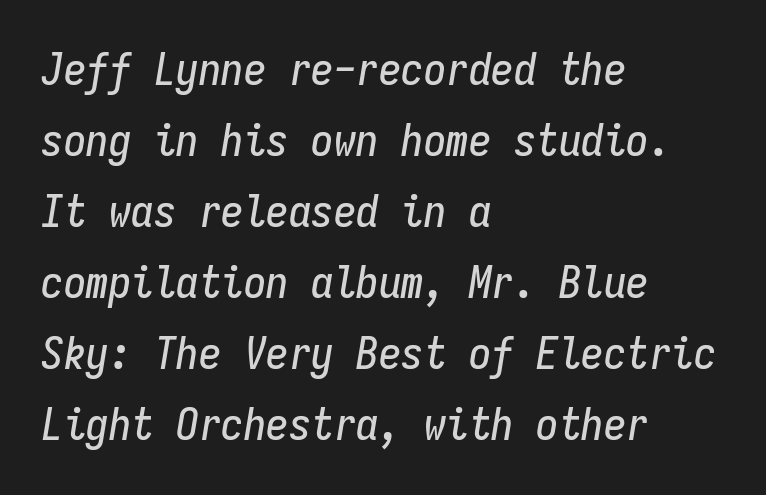
The image shows 45 px condensed type, italic (leaning right), monospaced; set left-aligned, normal line spacing (1.58x), normal letter spacing, not underlined; low stroke contrast and a medium x-height.
